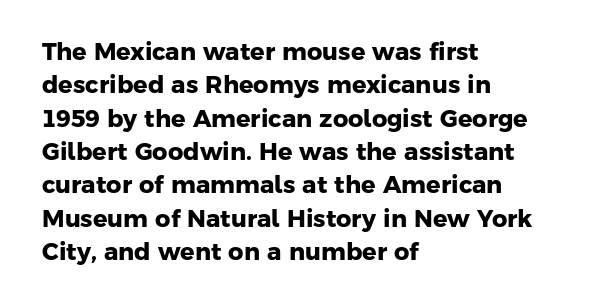
The image shows 24 px bold type; set left-aligned, normal line spacing (1.39x), normal letter spacing, not underlined.
